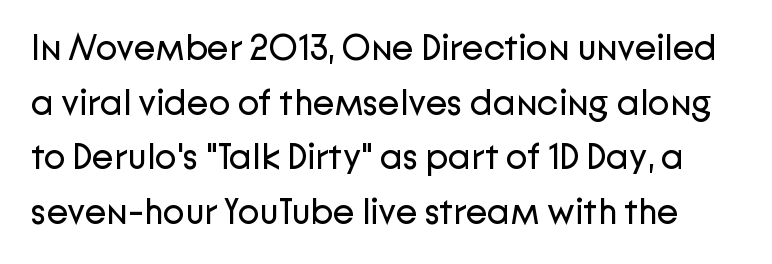
The image shows 36 px regular-weight sans-serif type, upright; set normal line spacing (1.52x), normal letter spacing, not underlined; low stroke contrast and a medium x-height.
